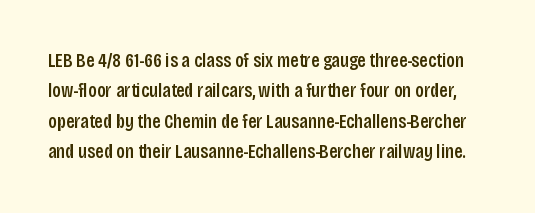
Q: Is the text bold? A: Semi-bold.
Q: Is the text italic (slanted)? A: No, it is upright.
Q: Is the text underlined? A: No.
Q: Is the spacing between letters normal or unusually wide? A: Normal.
Q: Is the spacing between lines tight, normal or loose? A: Normal.
